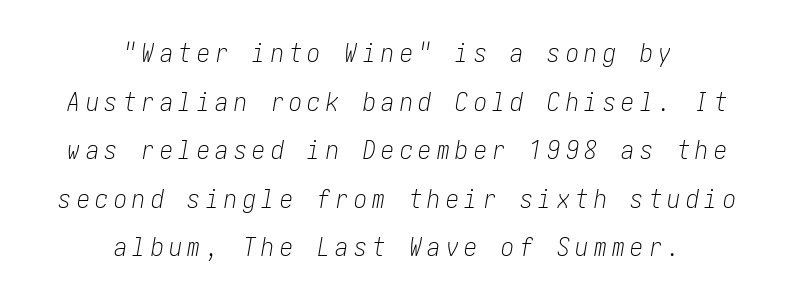
The image shows 26 px text type, italic (leaning right); set centered, line spacing 1.87x, unusually wide letter spacing (+0.21 em), not underlined.
